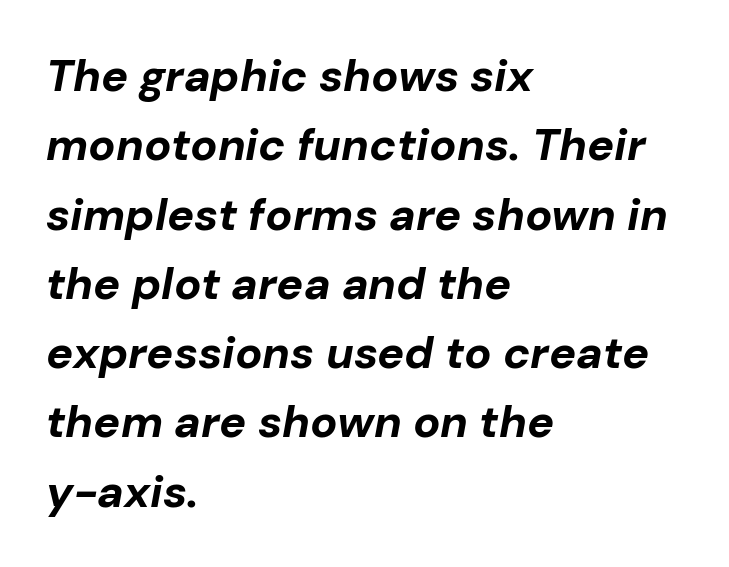
A typesetter would call this zero additional tracking. Letters rest on an invisible, unmarked baseline. Line starts are locked; line ends wander. The space between consecutive lines is moderate. Is the type bold? Yes — the strokes are clearly thick and heavy. Think of a printed novel: that variable character pitch is what you see here.
